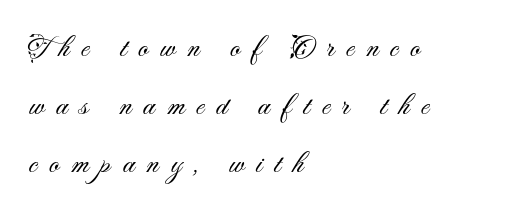
The image shows 31 px light sans-serif type; set left-aligned, line spacing 1.87x, unusually wide letter spacing (+0.38 em), not underlined; medium stroke contrast and a small x-height.
